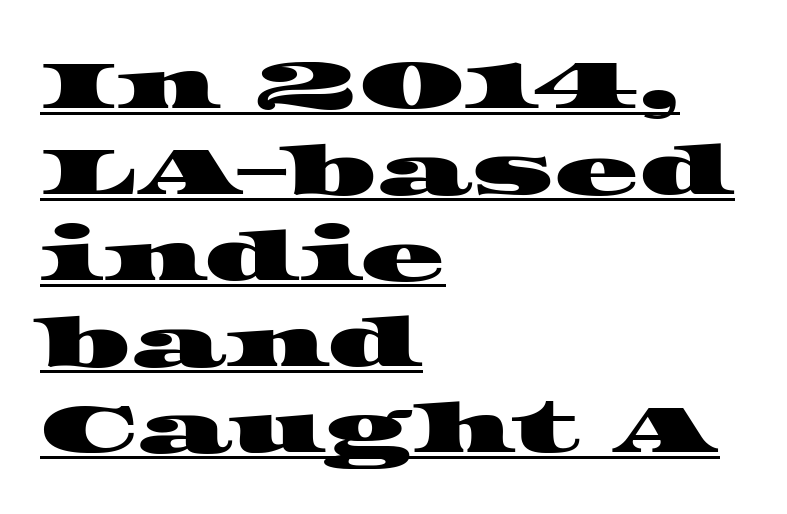
Note the varied advance widths — an 'i' is clearly narrower than an 'm'. A baseline rule has been typeset under these characters. Spacing between characters is what you'd get straight out of the box. The text was rendered using a seriffed face with decorative stroke endings. Is the block centered? No — it sits flush against the left margin.
